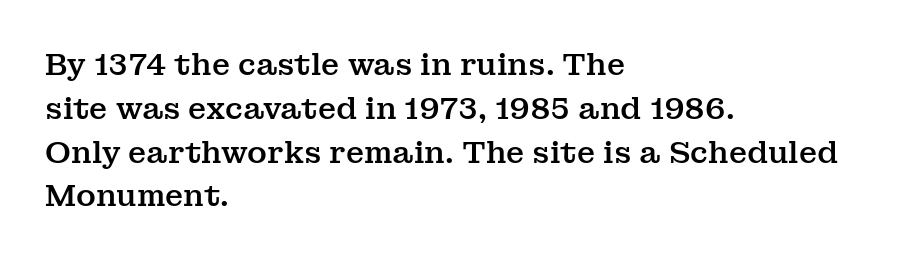
Italic? Not at all — the glyphs are vertical. The baseline area is clear. This sample keeps an unexceptional amount of space between lines. The face used here is seriffed, in the tradition of book romans. One-word summary of the alignment: left. No extra tracking has been applied to these lines.
